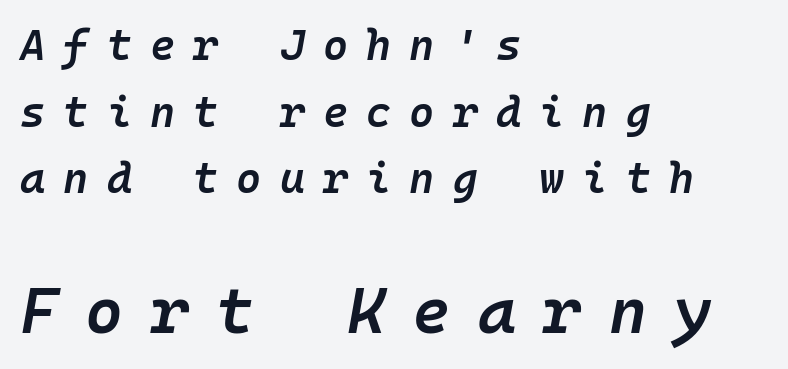
The image shows 65 px semibold type, italic (leaning right), monospaced; set left-aligned, normal line spacing (1.55x), unusually wide letter spacing (+0.42 em), not underlined; the second (bottom) block is 1.51x larger; low stroke contrast and a medium x-height.
